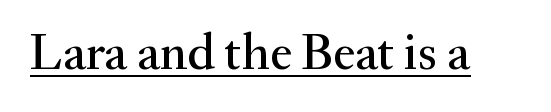
I'd call this a serif setting — the letters wear small feet. No italicization has been applied; the sample stays upright. Inter-character spacing is left at the font's built-in metrics. What decoration does the sample have? An underline. A typesetter would call this proportional, since set widths differ per character.
